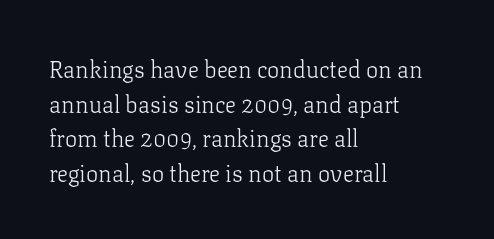
Vertical strokes here are truly vertical. Is the block centered? No — it sits flush against the left margin. Standard letterfit; no display-style spreading of the glyphs. This is not heavy type; no bold has been used.
